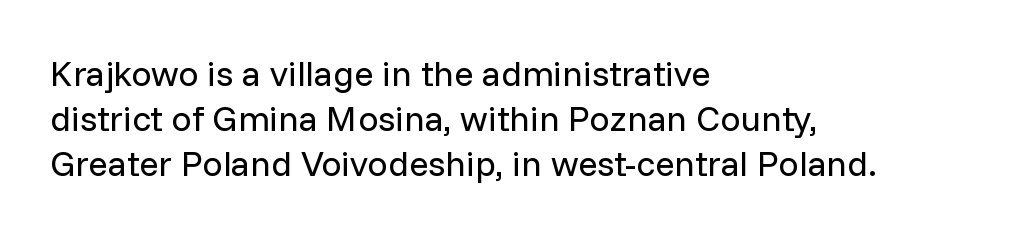
{"serif": "no", "italic": "no", "bold": "no", "weight": "regular", "width": "normal", "stroke_contrast": "low", "x_height": "medium", "monospaced": "no", "underline": "no", "align": "left", "line_spacing": "normal", "line_spacing_ratio": 1.25, "letter_spacing": "normal", "letter_spacing_em": 0.0, "glyph_px": 36}
